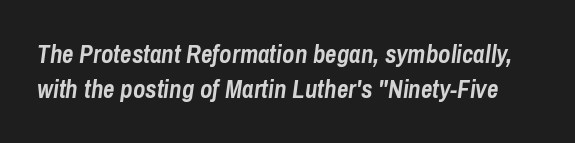
The image shows 25 px bold type, italic (leaning right); set normal line spacing (1.39x), normal letter spacing, not underlined.
